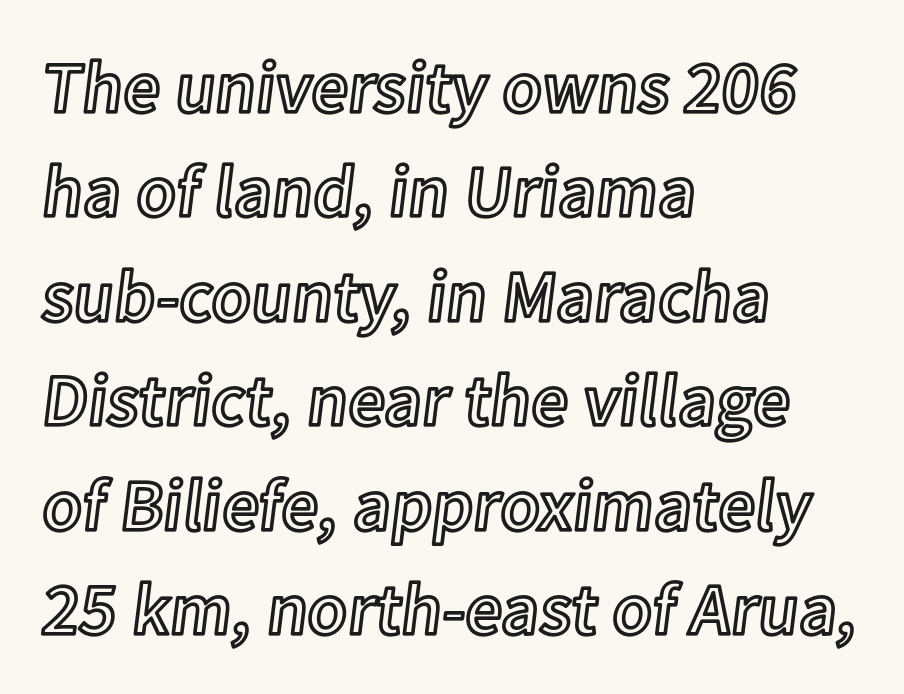
The image shows 73 px text type; set left-aligned, normal line spacing (1.43x), normal letter spacing, not underlined; a medium x-height.
